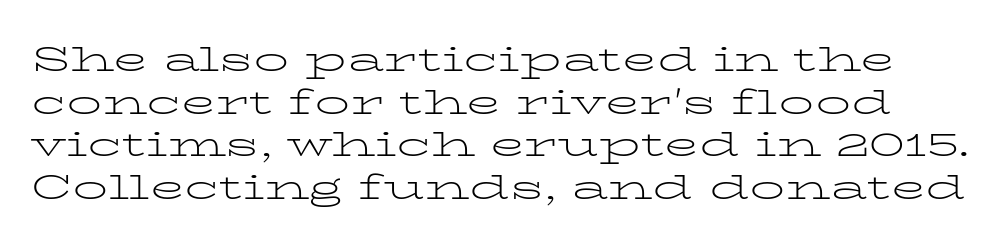
These lines keep a tight, regular rhythm from letter to letter. You could not count columns in this text — the font is proportionally spaced. Look at the bottom of the vertical strokes: they flare into serifs here. Plain, unruled lines of type. Stem width sits at or under what a default text font uses. Every character sits straight up, as roman type does.
